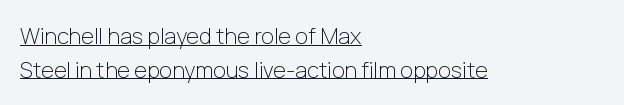
Counters stay open thanks to moderate or lighter strokes. Compared with typical body copy, the letter spacing here is the same. Summary of vertical rhythm: regular, with standard interline spacing. The rendering uses the underline text-decoration. These lines were composed using upright roman letters.
